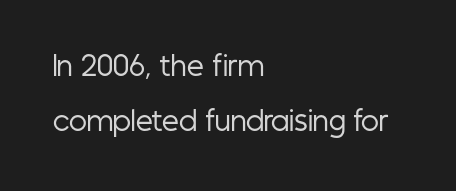
Characters remain perfectly vertical along every line. Think standard paragraph weight, or any step lighter than that. How would I describe the line gaps? Wide and relaxed. The compositor pushed each line to the left boundary. The letterforms sit shoulder to shoulder at normal distance. Type without underlining.
